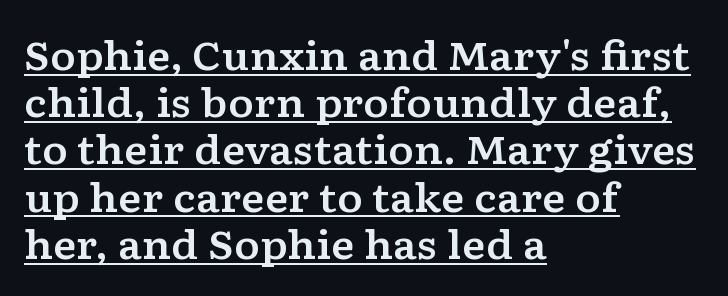
The image shows 39 px wide serif type, upright; set left-aligned, line spacing 1.21x, normal letter spacing, underlined; low stroke contrast and a medium x-height.
